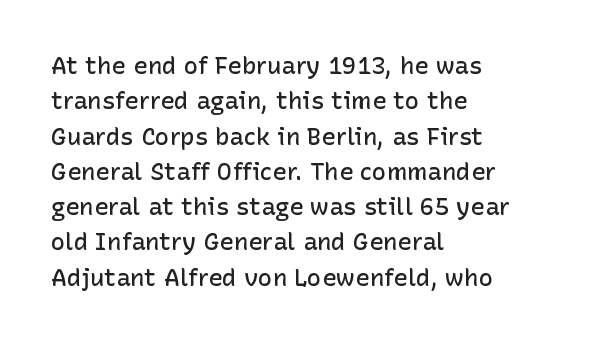
A fair bit of extra ink — the face is semibold, not bold. A roman cut, with each character standing at attention. The ragged edge is on the right, which tells us the setting is flush left. Leading: standard. The area under the type is left untouched.
